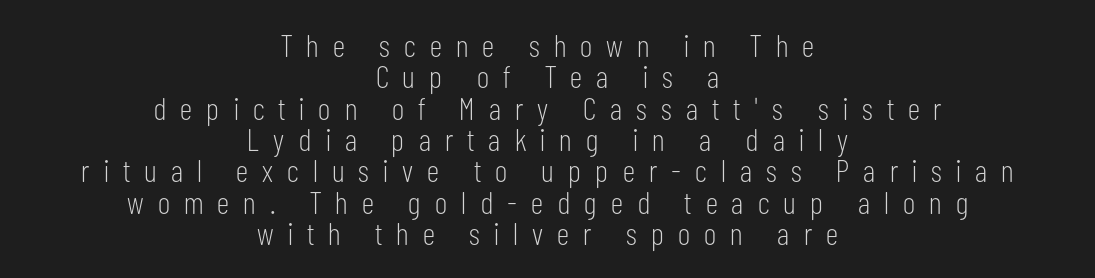
Letter spacing: wide. Nobody drew a line under any word here. The typesetting does not lean heavy: it is not bold. These lines are rendered in a variable-pitch font. Upright lettering throughout. Font category for this specimen: sans-serif.
